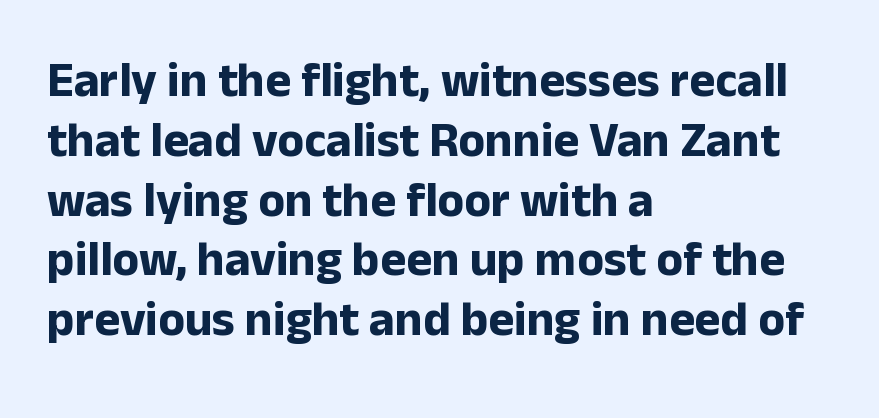
Serif or sans? Sans — the stroke terminals are bare. Honestly, there is no underline to notice here at all. Inter-character spacing is left at the font's built-in metrics. The passage is arranged the way most books set body copy — flush left. Vertical strokes here are truly vertical.
